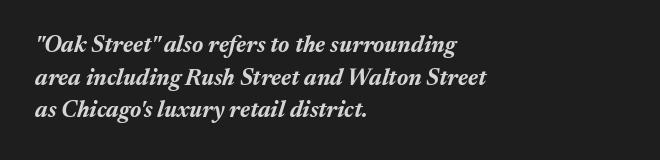
Tall strokes in this sample are angled rather than plumb. This sample uses plain, unmodified letter spacing. Beneath every word, the page is bare. Caption: bold face, heavy strokes.
